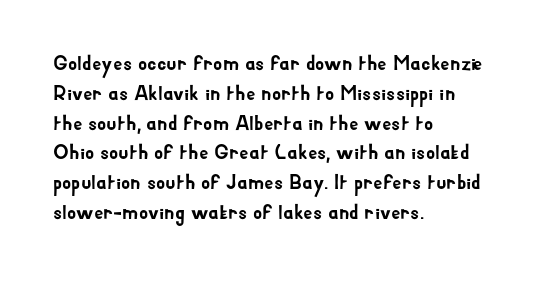
Which margin do the lines hug? The left one — the right edge is uneven. The letters stand upright; this is a roman face. Any mark beneath the type? The region is blank. The space between consecutive lines is moderate. No extra tracking has been applied to these lines.
